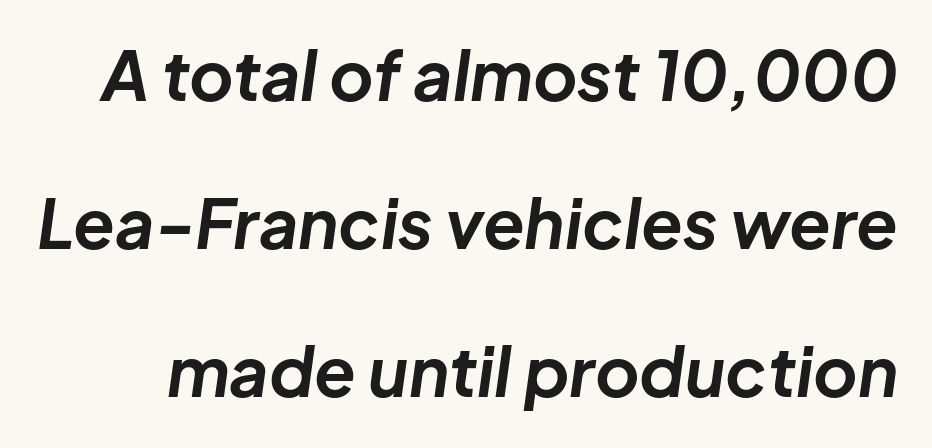
The image shows 68 px bold type, italic (leaning right); set loose line spacing (2.18x), normal letter spacing, not underlined; low stroke contrast and a medium x-height.
